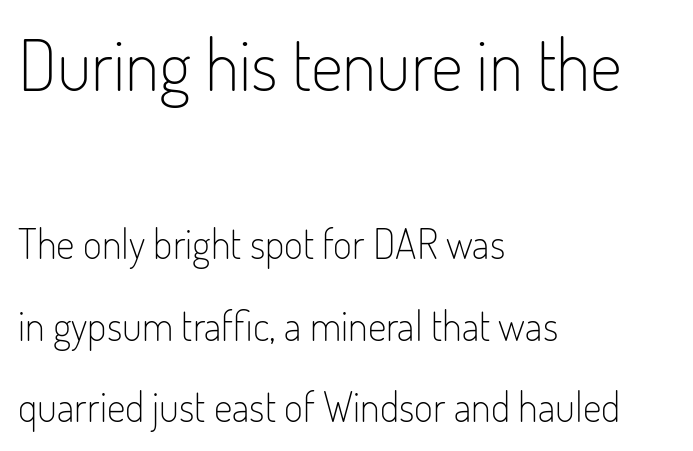
Large over small — that's the arrangement of the two blocks here. On a weight scale, this lands at 450 or below. The leading is generous, giving the passage an open texture. Anything drawn beneath the words? Only blank space. A typesetter would label this face a sans.
